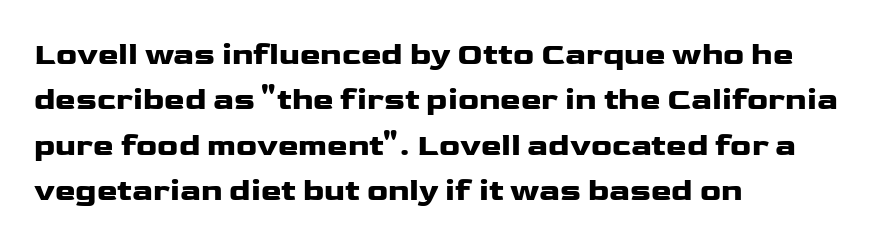
The face used here is proportionally spaced, like ordinary book or web type. A sans-serif font was chosen for this passage. Here the glyphs are tracked normally, forming tight word shapes. Regular leading. Style check: upright.
